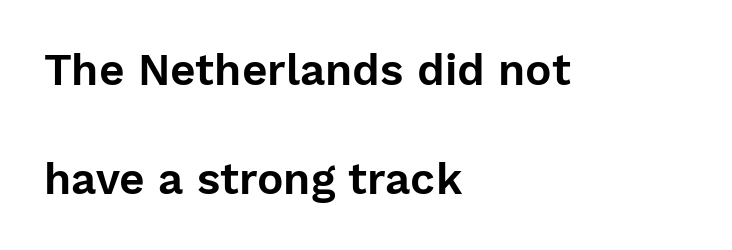
{"serif": "no", "italic": "no", "width": "normal", "stroke_contrast": "low", "x_height": "medium", "monospaced": "no", "underline": "no", "align": "left", "line_spacing": "loose", "line_spacing_ratio": 2.48, "letter_spacing": "normal", "letter_spacing_em": 0.0, "glyph_px": 44}
